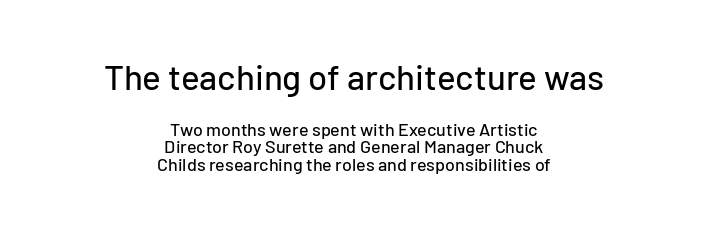
{"serif": "no", "italic": "no", "width": "normal", "stroke_contrast": "low", "x_height": "medium", "monospaced": "no", "underline": "no", "align": "center", "line_spacing": "tight", "line_spacing_ratio": 0.99, "letter_spacing": "normal", "letter_spacing_em": 0.0, "larger_block": "first", "size_ratio": 1.94, "glyph_px": 35}
